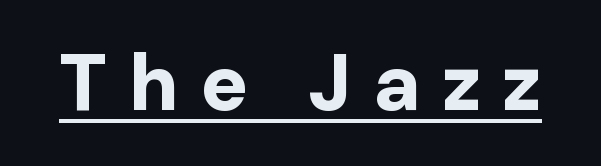
Do the letters lean? They stand straight. These lines have a slow, spaced-out rhythm from letter to letter. Underlining? Definitely there. This is sans-serif lettering, the kind often seen on screens and signage. Here the designer chose a conventional face with non-uniform glyph widths.
